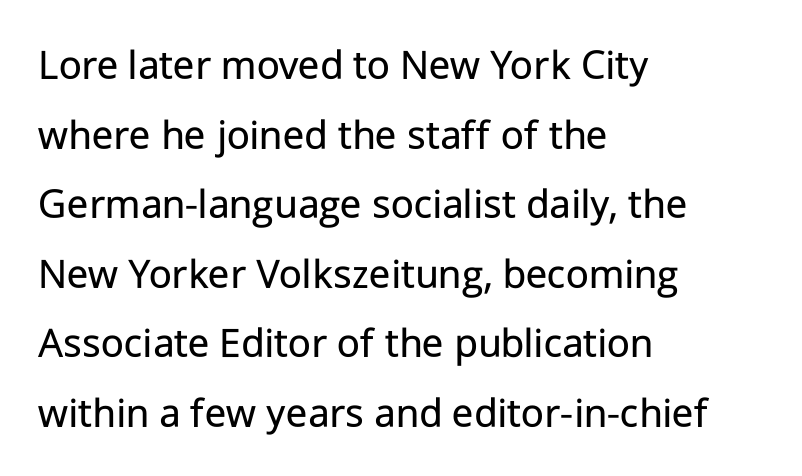
Q: Is the text bold? A: No.
Q: Is the text italic (slanted)? A: No, it is upright.
Q: Is the typeface a serif or a sans-serif typeface? A: Sans-serif.
Q: Is the text underlined? A: No.
Q: How is the paragraph aligned? A: Left-aligned.
Q: Is the spacing between letters normal or unusually wide? A: Normal.
Q: Is the spacing between lines tight, normal or loose? A: Normal.
Q: Width (condensed, normal, or wide)? A: Normal.
Q: Stroke contrast? A: Low.
Q: x-height? A: Medium.
Q: Monospaced? A: No.
